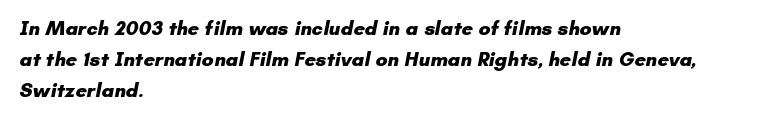
{"bold": "yes", "underline": "no", "align": "left", "line_spacing": "normal", "line_spacing_ratio": 1.55, "letter_spacing": "normal", "letter_spacing_em": 0.0, "glyph_px": 20}
